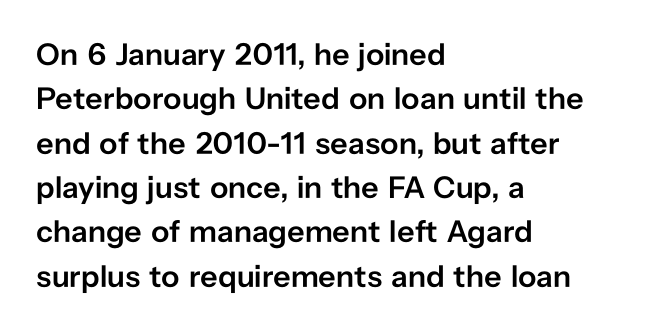
The image shows 31 px semibold sans-serif type, upright; set left-aligned, normal line spacing (1.43x), normal letter spacing, not underlined; low stroke contrast and a medium x-height.
